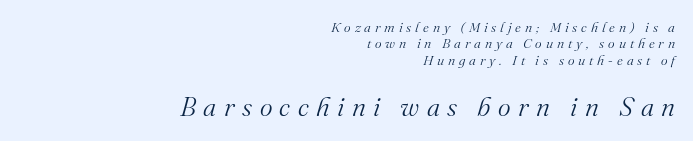
The image shows 27 px text type, italic (leaning right); set right-aligned, line spacing 1.17x, unusually wide letter spacing (+0.28 em), not underlined; the second (bottom) block is 1.93x larger.
